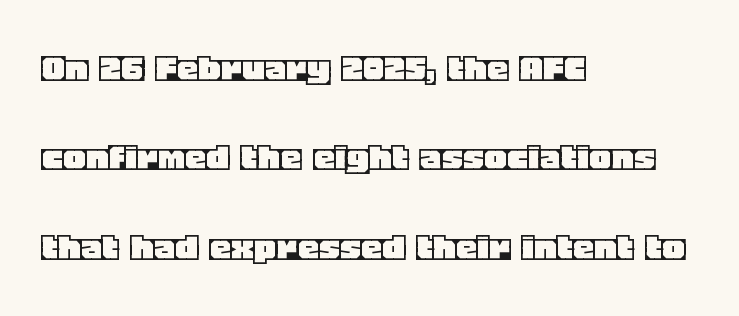
The image shows 43 px text type, upright; set left-aligned, loose line spacing (2.08x), normal letter spacing, not underlined; a large x-height.
